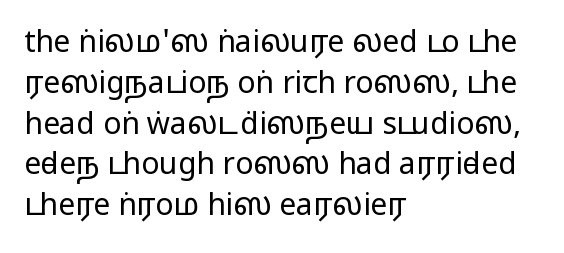
{"serif": "no", "italic": "no", "bold": "no", "weight": "regular", "width": "wide", "stroke_contrast": "low", "x_height": "medium", "monospaced": "no", "underline": "no", "align": "left", "line_spacing": "normal", "line_spacing_ratio": 1.36, "letter_spacing": "normal", "letter_spacing_em": 0.0, "glyph_px": 30}
